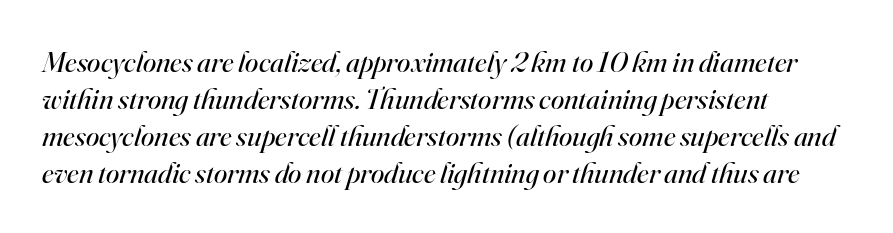
The image shows 30 px regular-weight serif type, italic (leaning right); set left-aligned, line spacing 1.23x, normal letter spacing, not underlined; high stroke contrast and a small x-height.
